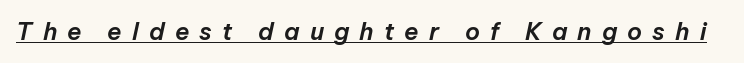
An italicized treatment has been applied to the whole sample. What stands out about the letter spacing? Its width — letters are far apart. A baseline rule has been typeset under these characters.
